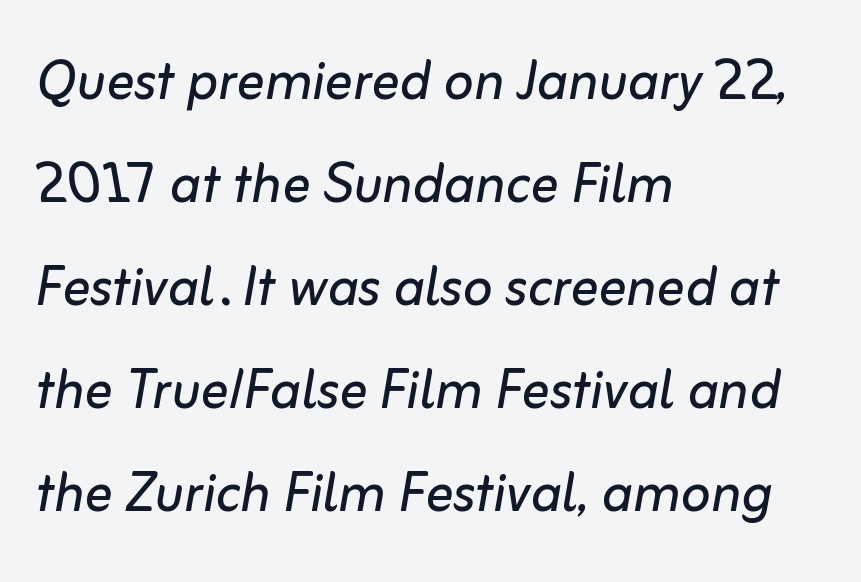
{"italic": "yes", "lean": "right", "slant_degrees": 10, "bold": "no", "weight": "regular", "width": "normal", "stroke_contrast": "low", "x_height": "medium", "monospaced": "no", "underline": "no", "align": "left", "line_spacing": "normal", "line_spacing_ratio": 1.47, "letter_spacing": "normal", "letter_spacing_em": 0.0, "glyph_px": 70}
